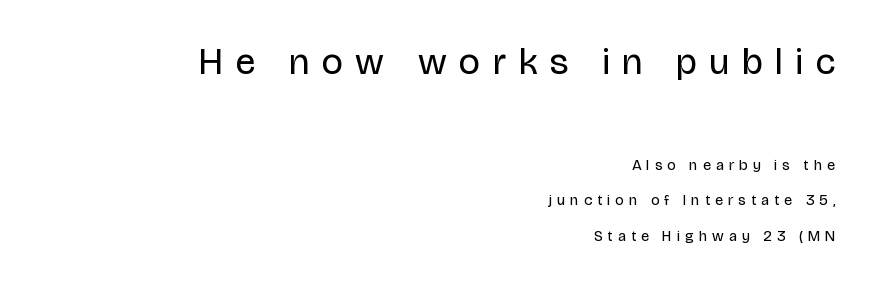
Q: Is the text bold? A: No.
Q: Is the text italic (slanted)? A: No, it is upright.
Q: Is the typeface a serif or a sans-serif typeface? A: Sans-serif.
Q: Is the text underlined? A: No.
Q: How is the paragraph aligned? A: Right-aligned.
Q: Is the spacing between letters normal or unusually wide? A: Unusually wide.
Q: Is the spacing between lines tight, normal or loose? A: Loose.
Q: Which block of text is set in a larger size, the first (top) or the second (bottom)? A: The first (top) one.
Q: Width (condensed, normal, or wide)? A: Normal.
Q: Stroke contrast? A: Low.
Q: x-height? A: Large.
Q: Monospaced? A: No.
